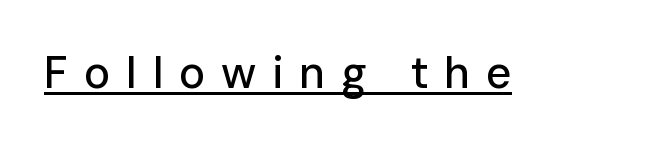
Varying glyph widths throughout — classic text-font behaviour. Posture: vertical. These characters rest on top of a visible drawn line. The tracking jumps out immediately: characters are airy and widely separated. Font category for this specimen: sans-serif.
